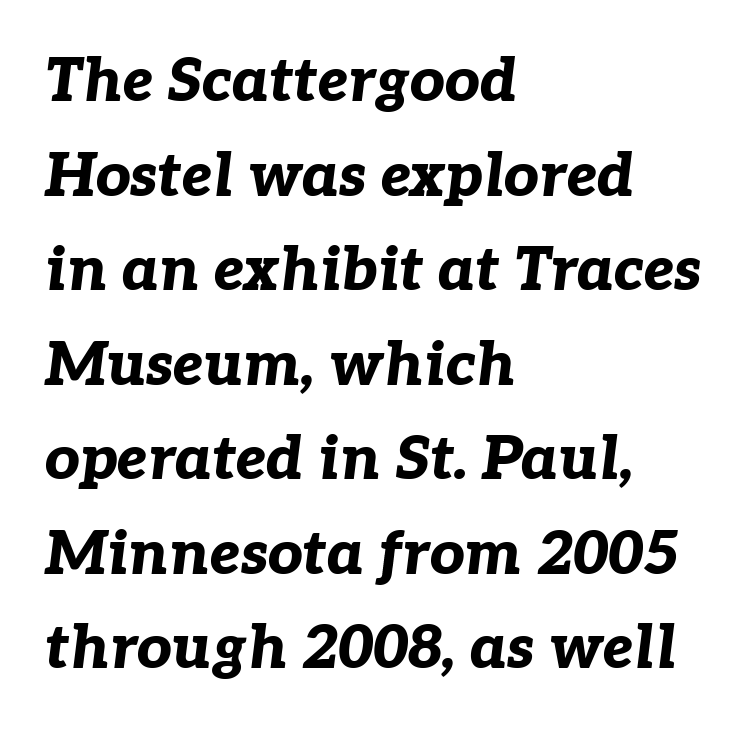
The image shows 61 px bold type, italic (leaning right); set left-aligned, normal line spacing (1.55x), normal letter spacing, not underlined; low stroke contrast and a medium x-height.
